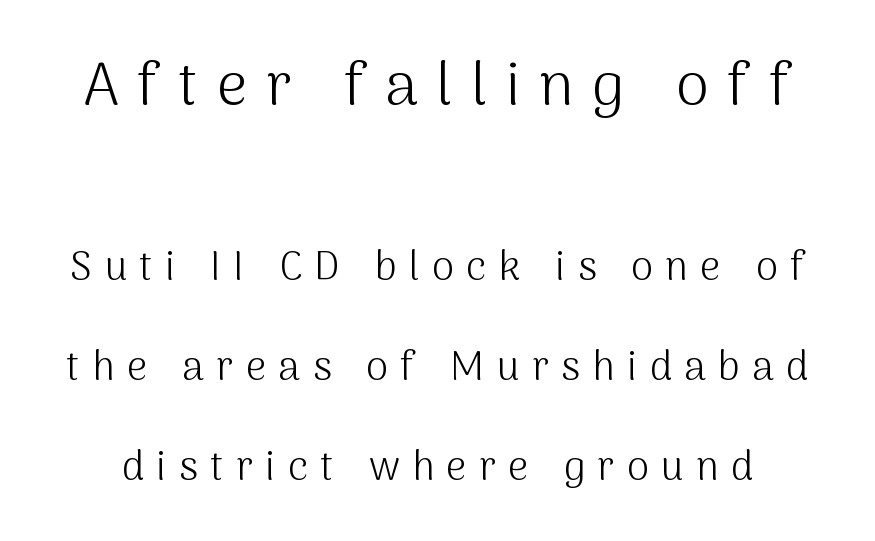
Short note: letters widely spaced. This is roman type, the default non-slanted kind. Scale decreases going downward across the two blocks. Nobody drew a line under any word here. Serif or sans? Sans — the stroke terminals are bare. Is the type heavy? It reads as light-to-regular instead.
